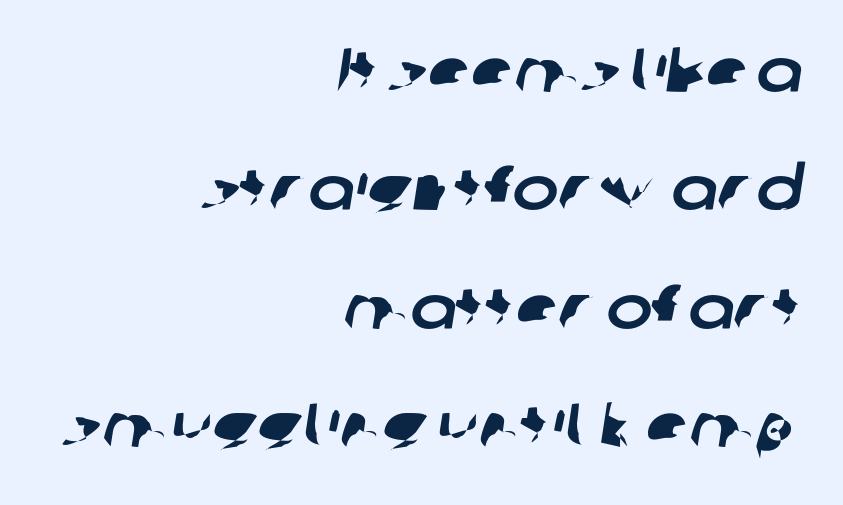
The image shows 62 px sans-serif type; set right-aligned, loose line spacing (1.91x), normal letter spacing, not underlined; low stroke contrast and a medium x-height.
